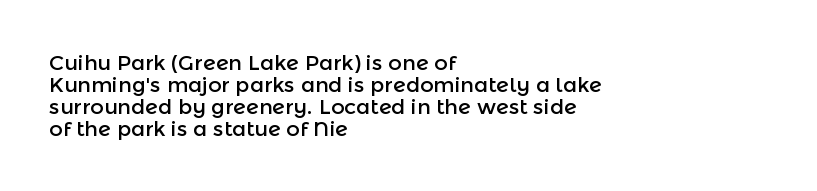
The image shows 21 px text type, upright; set left-aligned, tight line spacing (1.04x), normal letter spacing, not underlined.
